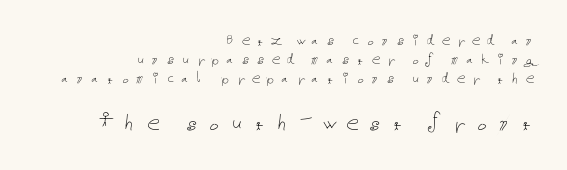
{"italic": "no", "bold": "no", "underline": "no", "align": "right", "line_spacing": "tight", "line_spacing_ratio": 1.13, "letter_spacing": "wide", "letter_spacing_em": 0.32, "larger_block": "second", "size_ratio": 1.53, "glyph_px": 26}
